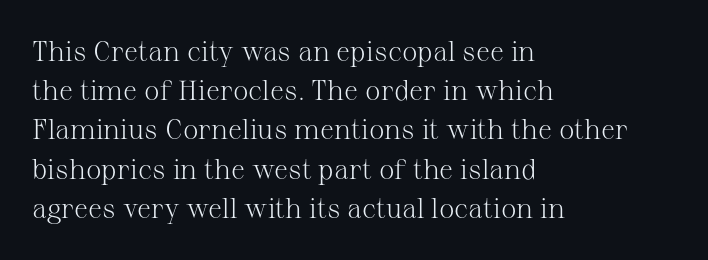
The image shows 28 px light serif type, upright; set left-aligned, normal line spacing (1.4x), normal letter spacing, not underlined; medium stroke contrast and a medium x-height.
